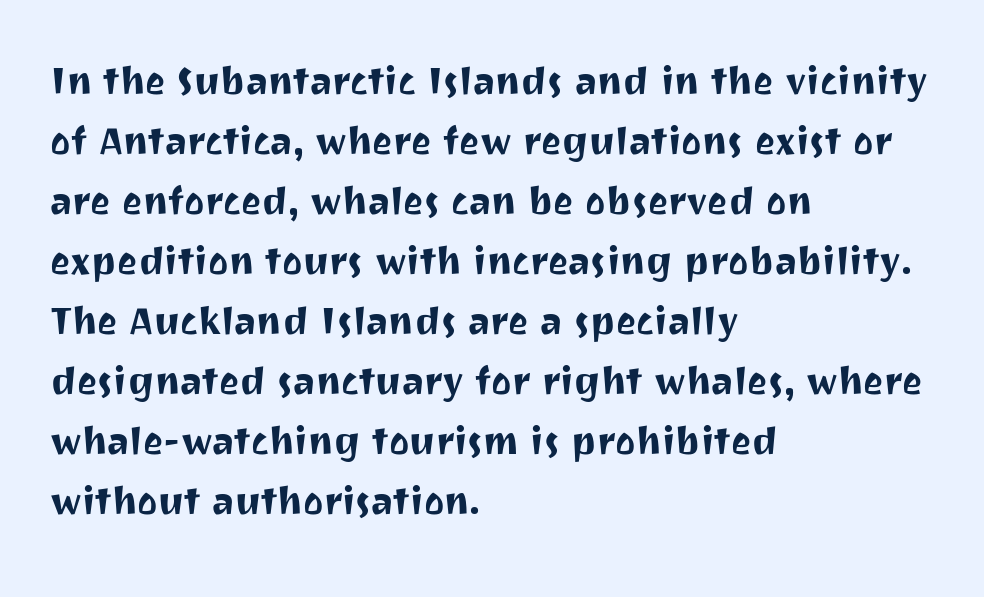
The image shows 48 px sans-serif type, upright; set left-aligned, normal line spacing (1.25x), normal letter spacing, not underlined; medium stroke contrast and a medium x-height.
